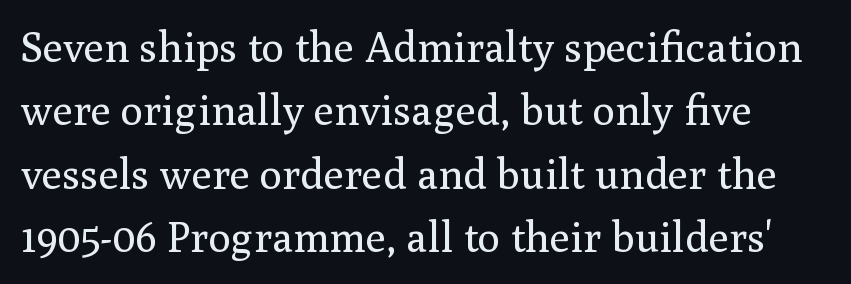
Q: Is the text bold? A: No.
Q: Is the text italic (slanted)? A: No, it is upright.
Q: Is the typeface a serif or a sans-serif typeface? A: Serif.
Q: Is the text underlined? A: No.
Q: Is the spacing between letters normal or unusually wide? A: Normal.
Q: Is the spacing between lines tight, normal or loose? A: Normal.
Q: Width (condensed, normal, or wide)? A: Normal.
Q: Stroke contrast? A: Medium.
Q: x-height? A: Medium.
Q: Monospaced? A: No.
